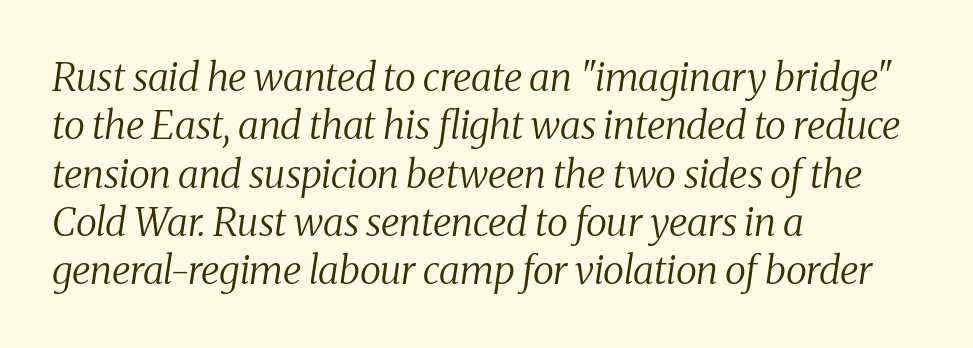
The image shows 39 px regular-weight serif type, italic (leaning right); set left-aligned, line spacing 1.24x, normal letter spacing, not underlined; medium stroke contrast and a medium x-height.
